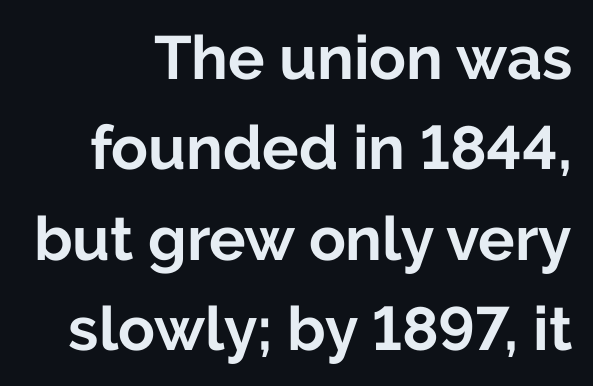
The image shows 61 px bold sans-serif type, upright; set normal line spacing (1.48x), normal letter spacing, not underlined; low stroke contrast and a medium x-height.
